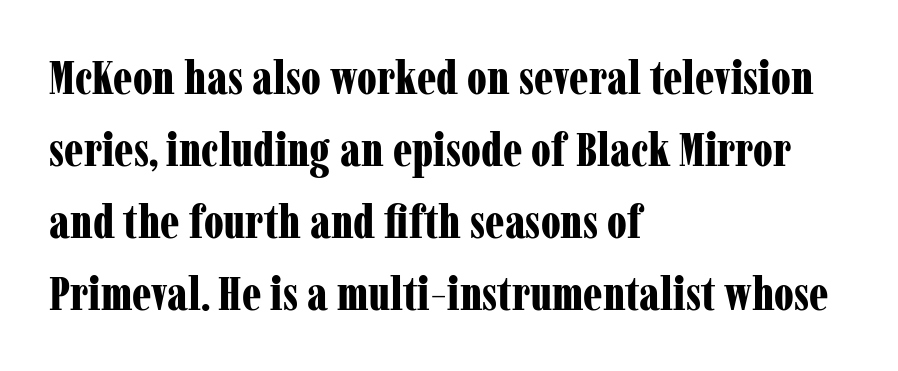
The horizontal fit of the characters is conventional and even. The space beneath each line is pristine and unruled. In terms of posture, this sample is upright. Honestly, the row spacing looks completely unremarkable. Heavy, bold letterforms. The font family rendered here belongs to the serif group.
